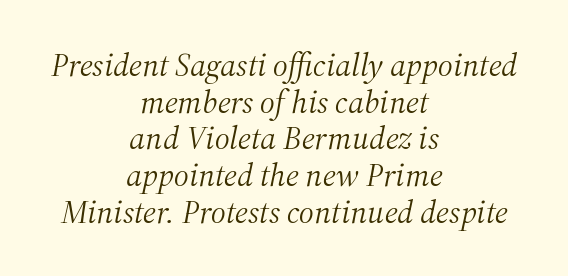
The image shows 33 px light serif type, italic (leaning right); set centered, tight line spacing (1.11x), normal letter spacing, not underlined; medium stroke contrast and a medium x-height.
